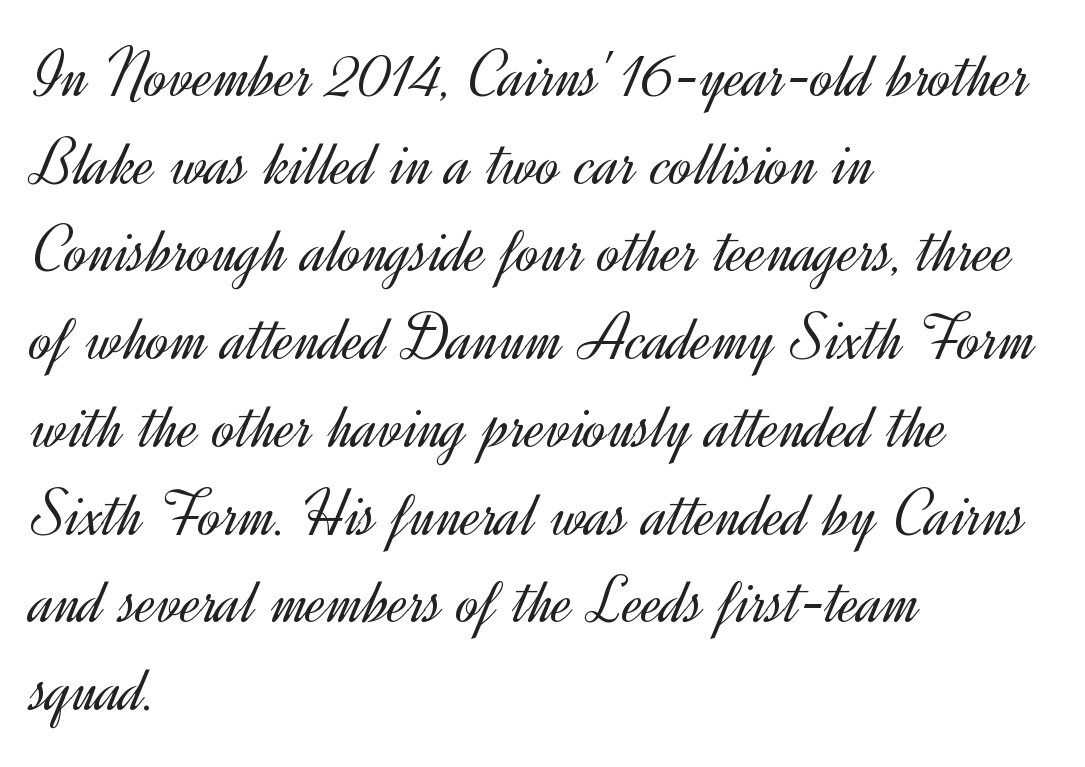
Q: Is the text bold? A: No.
Q: Is the text italic (slanted)? A: Yes.
Q: Is the typeface a serif or a sans-serif typeface? A: Sans-serif.
Q: Is the text underlined? A: No.
Q: How is the paragraph aligned? A: Left-aligned.
Q: Is the spacing between letters normal or unusually wide? A: Normal.
Q: Is the spacing between lines tight, normal or loose? A: Normal.
Q: Width (condensed, normal, or wide)? A: Normal.
Q: x-height? A: Small.
Q: Monospaced? A: No.
